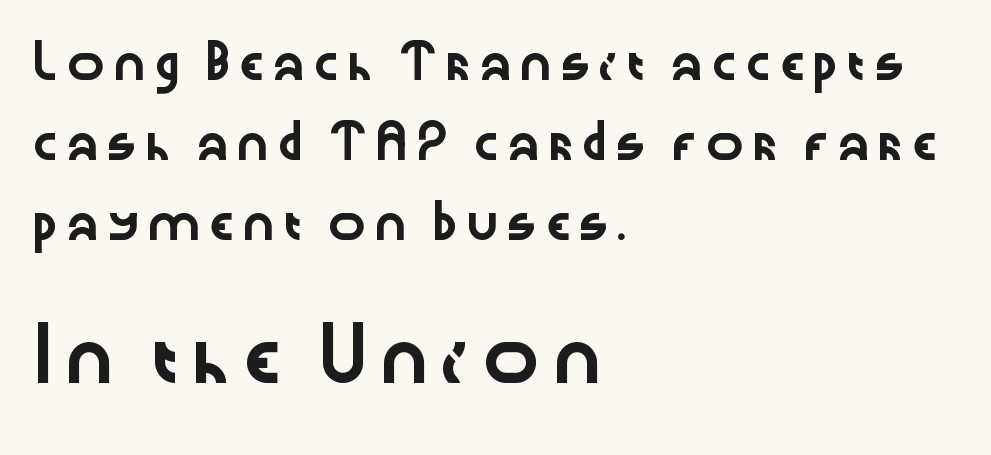
Q: Is the text italic (slanted)? A: No, it is upright.
Q: Is the typeface a serif or a sans-serif typeface? A: Sans-serif.
Q: Is the text underlined? A: No.
Q: How is the paragraph aligned? A: Left-aligned.
Q: Is the spacing between lines tight, normal or loose? A: Loose.
Q: Which block of text is set in a larger size, the first (top) or the second (bottom)? A: The second (bottom) one.
Q: Width (condensed, normal, or wide)? A: Wide.
Q: Stroke contrast? A: Low.
Q: x-height? A: Medium.
Q: Monospaced? A: No.
